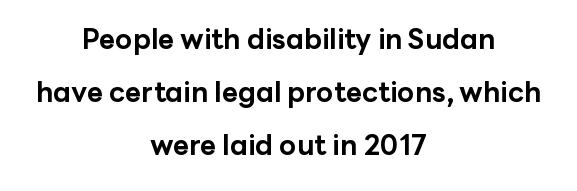
These lines are rendered in a variable-pitch font. The letters are bold, with thick, heavy strokes. The designer dialed line spacing up above the default. The characters display no serif detailing; their extremities are plain.
